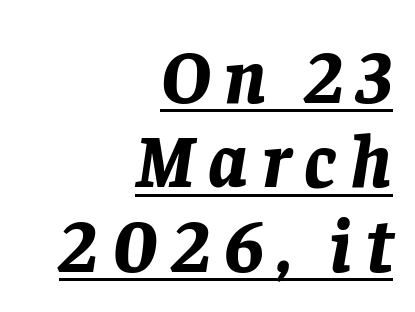
The image shows 76 px bold type, italic (leaning right); set right-aligned, tight line spacing (1.11x), underlined; low stroke contrast and a large x-height.
